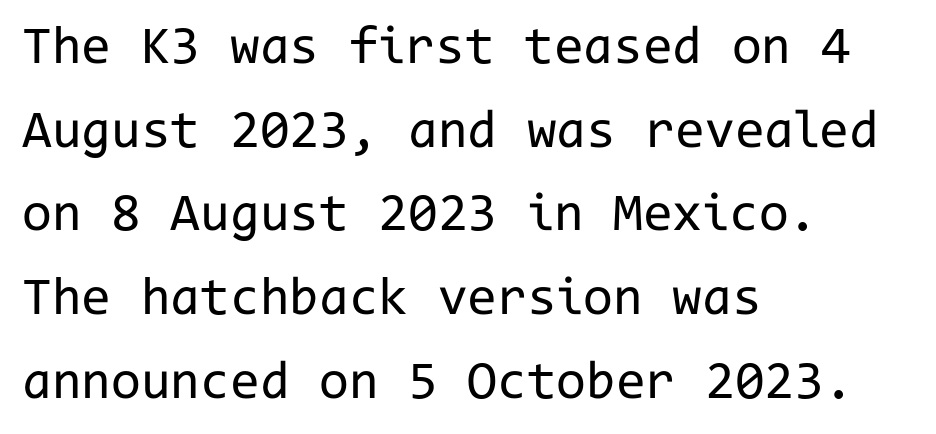
Q: Is the text bold? A: No.
Q: Is the text italic (slanted)? A: No, it is upright.
Q: Is the typeface a serif or a sans-serif typeface? A: Sans-serif.
Q: Is the text underlined? A: No.
Q: How is the paragraph aligned? A: Left-aligned.
Q: Is the spacing between letters normal or unusually wide? A: Normal.
Q: Is the spacing between lines tight, normal or loose? A: Normal.
Q: Width (condensed, normal, or wide)? A: Normal.
Q: Stroke contrast? A: Low.
Q: x-height? A: Medium.
Q: Monospaced? A: Yes.
